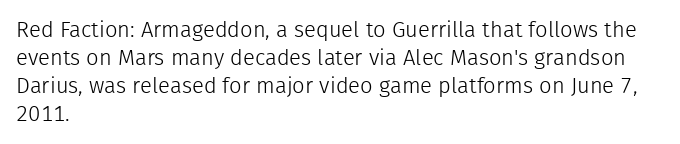
Normally led — the rows are evenly, conventionally spaced. Underlining? Definitely not there. The axis of the letterforms is exactly vertical. The passage is arranged the way most books set body copy — flush left. Default kerning and tracking; the words read as compact shapes.
